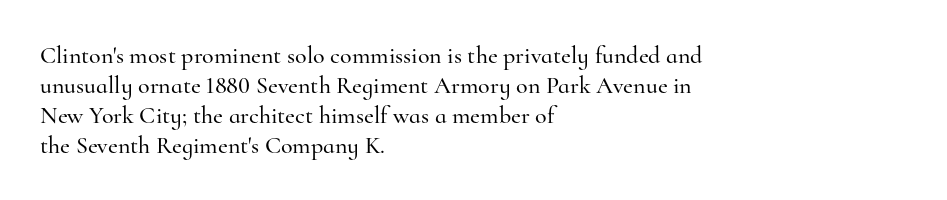
The image shows 24 px text type, upright; set left-aligned, normal line spacing (1.25x), normal letter spacing, not underlined.
